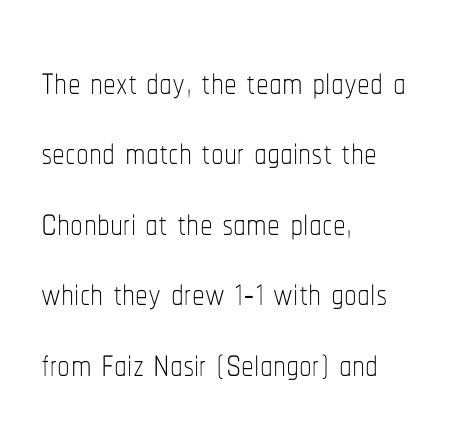
Q: Is the text bold? A: No.
Q: Is the text italic (slanted)? A: No, it is upright.
Q: Is the text underlined? A: No.
Q: How is the paragraph aligned? A: Left-aligned.
Q: Is the spacing between letters normal or unusually wide? A: Normal.
Q: Is the spacing between lines tight, normal or loose? A: Normal.
Q: Width (condensed, normal, or wide)? A: Condensed.
Q: Stroke contrast? A: Low.
Q: x-height? A: Medium.
Q: Monospaced? A: No.
